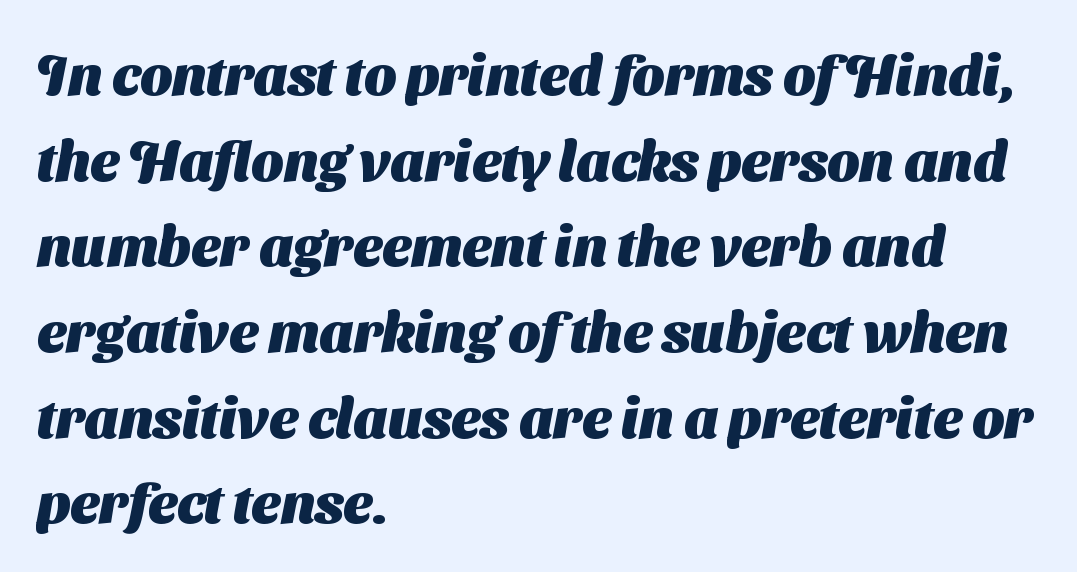
{"serif": "no", "bold": "yes", "weight": "heavy", "width": "normal", "stroke_contrast": "medium", "x_height": "medium", "monospaced": "no", "underline": "no", "align": "left", "line_spacing": "normal", "line_spacing_ratio": 1.53, "letter_spacing": "normal", "letter_spacing_em": 0.0, "glyph_px": 56}
